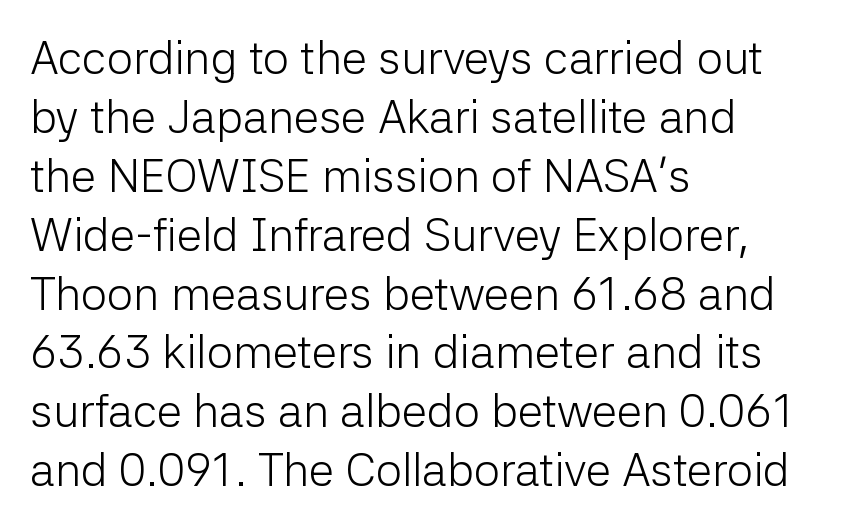
Q: Is the text bold? A: No.
Q: Is the text italic (slanted)? A: No, it is upright.
Q: Is the typeface a serif or a sans-serif typeface? A: Sans-serif.
Q: Is the text underlined? A: No.
Q: How is the paragraph aligned? A: Left-aligned.
Q: Is the spacing between letters normal or unusually wide? A: Normal.
Q: Is the spacing between lines tight, normal or loose? A: Normal.
Q: Width (condensed, normal, or wide)? A: Normal.
Q: Stroke contrast? A: Low.
Q: x-height? A: Medium.
Q: Monospaced? A: No.
